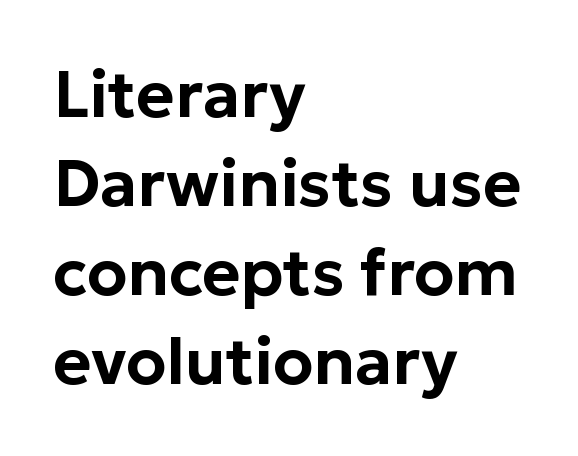
Q: Is the text italic (slanted)? A: No, it is upright.
Q: Is the typeface a serif or a sans-serif typeface? A: Sans-serif.
Q: Is the text underlined? A: No.
Q: How is the paragraph aligned? A: Left-aligned.
Q: Is the spacing between letters normal or unusually wide? A: Normal.
Q: Is the spacing between lines tight, normal or loose? A: Normal.
Q: Width (condensed, normal, or wide)? A: Normal.
Q: Stroke contrast? A: Low.
Q: x-height? A: Medium.
Q: Monospaced? A: No.
